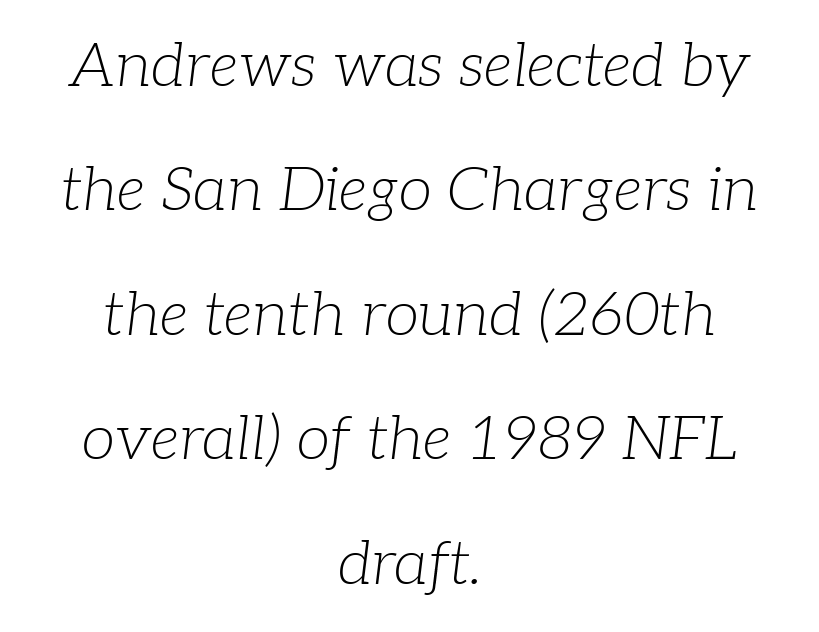
Q: Is the text bold? A: No.
Q: Is the text italic (slanted)? A: Yes, it leans right by about 7 degrees.
Q: Is the typeface a serif or a sans-serif typeface? A: Serif.
Q: Is the text underlined? A: No.
Q: How is the paragraph aligned? A: Centered.
Q: Is the spacing between letters normal or unusually wide? A: Normal.
Q: Is the spacing between lines tight, normal or loose? A: Loose.
Q: Width (condensed, normal, or wide)? A: Normal.
Q: Stroke contrast? A: Low.
Q: x-height? A: Medium.
Q: Monospaced? A: No.
